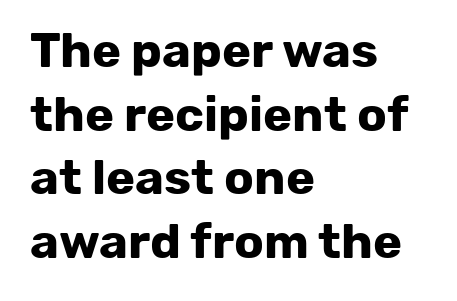
Q: Is the text bold? A: Yes.
Q: Is the text italic (slanted)? A: No, it is upright.
Q: Is the typeface a serif or a sans-serif typeface? A: Sans-serif.
Q: Is the text underlined? A: No.
Q: How is the paragraph aligned? A: Left-aligned.
Q: Is the spacing between letters normal or unusually wide? A: Normal.
Q: Is the spacing between lines tight, normal or loose? A: Normal.
Q: Width (condensed, normal, or wide)? A: Normal.
Q: Stroke contrast? A: Low.
Q: x-height? A: Medium.
Q: Monospaced? A: No.
